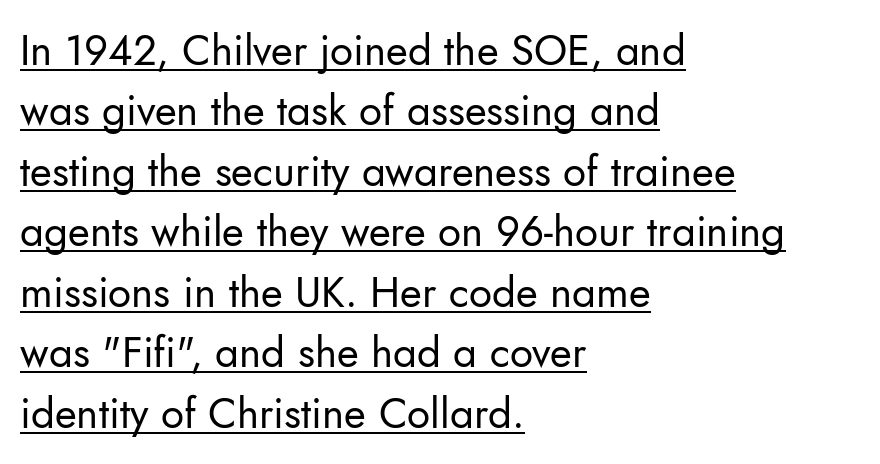
{"serif": "no", "italic": "no", "bold": "no", "weight": "regular", "width": "normal", "stroke_contrast": "low", "x_height": "small", "monospaced": "no", "underline": "yes", "align": "left", "line_spacing": "normal", "line_spacing_ratio": 1.44, "letter_spacing": "normal", "letter_spacing_em": 0.0, "glyph_px": 42}
